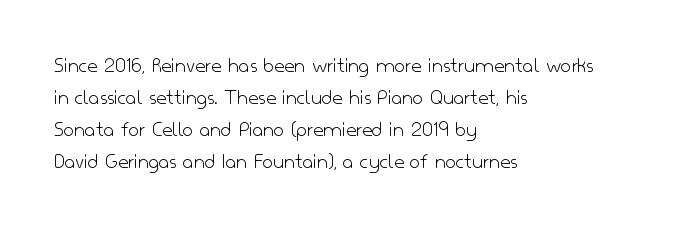
Q: Is the text bold? A: No.
Q: Is the text italic (slanted)? A: No, it is upright.
Q: Is the text underlined? A: No.
Q: How is the paragraph aligned? A: Left-aligned.
Q: Is the spacing between letters normal or unusually wide? A: Normal.
Q: Is the spacing between lines tight, normal or loose? A: Normal.
